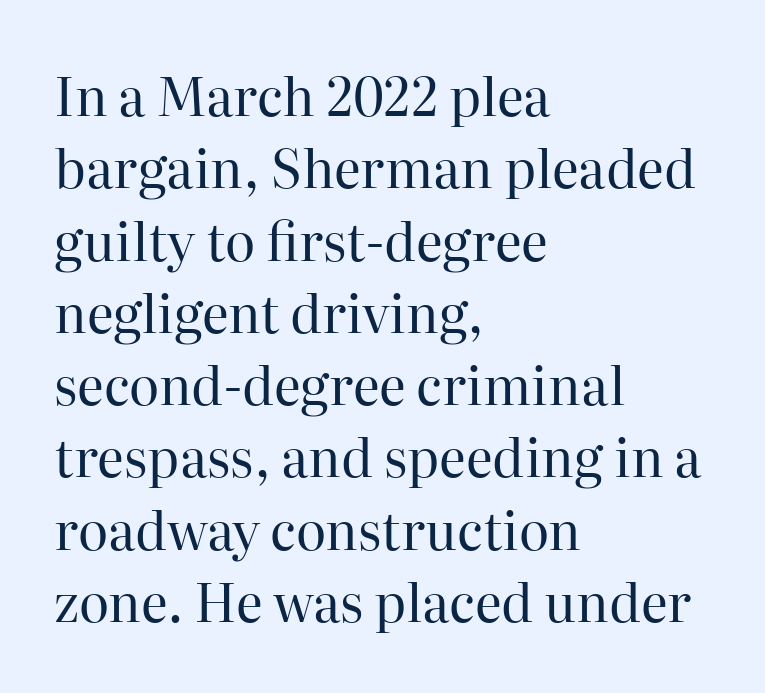
Q: Is the text bold? A: No.
Q: Is the text italic (slanted)? A: No, it is upright.
Q: Is the typeface a serif or a sans-serif typeface? A: Serif.
Q: Is the text underlined? A: No.
Q: How is the paragraph aligned? A: Left-aligned.
Q: Is the spacing between letters normal or unusually wide? A: Normal.
Q: Is the spacing between lines tight, normal or loose? A: Normal.
Q: Width (condensed, normal, or wide)? A: Normal.
Q: Stroke contrast? A: High.
Q: x-height? A: Medium.
Q: Monospaced? A: No.
